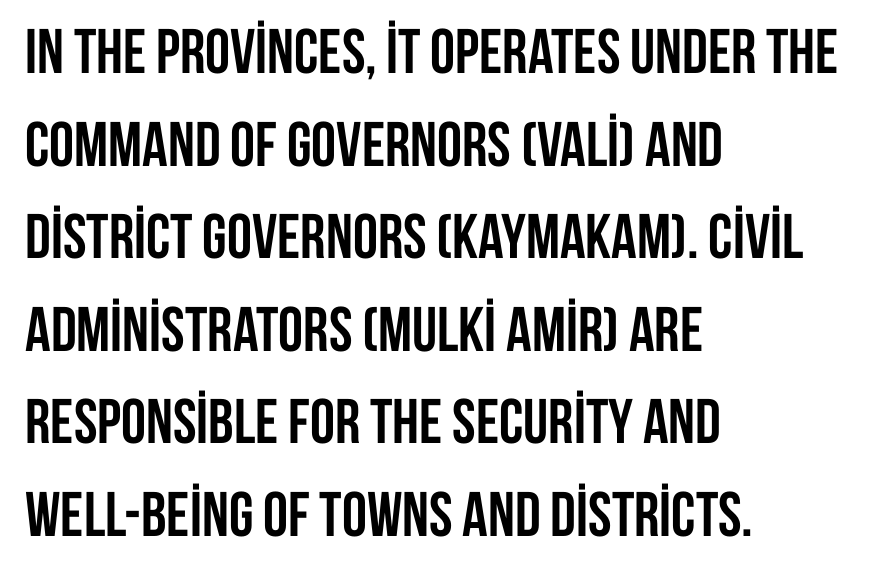
Rows of type keep a routine distance in the vertical direction. Here the glyphs are tracked normally, forming tight word shapes. The passage shown is typed in a proportional face where columns would drift. The typeface chosen for these lines omits serifs. It's the straight-up-and-down kind of type.
